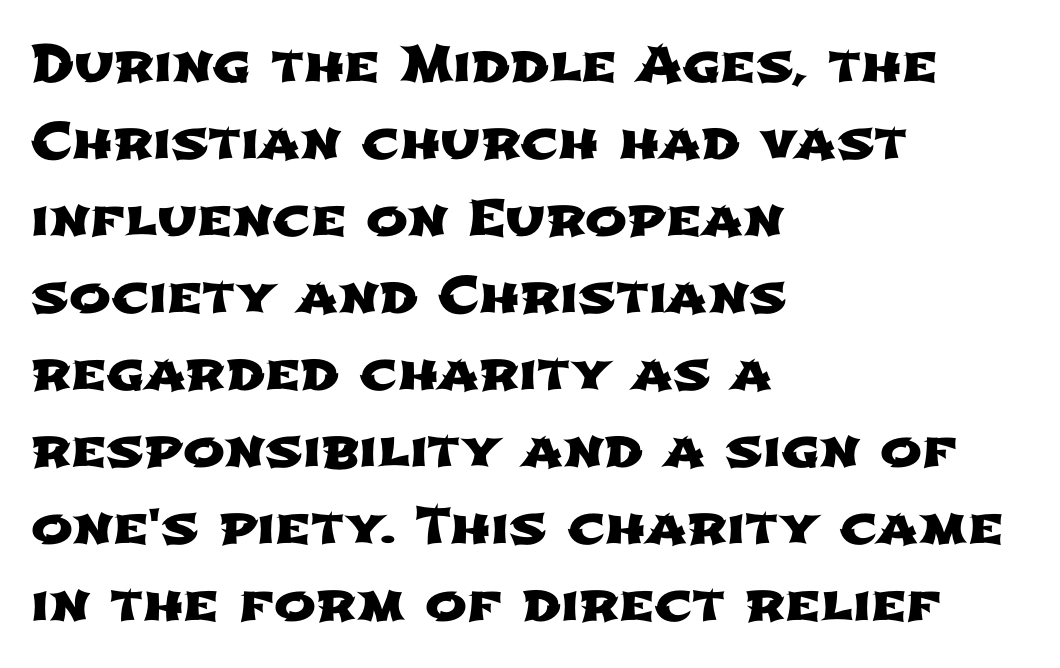
{"serif": "no", "width": "wide", "stroke_contrast": "low", "x_height": "medium", "monospaced": "no", "underline": "no", "align": "left", "line_spacing": "normal", "line_spacing_ratio": 1.54, "letter_spacing": "normal", "letter_spacing_em": 0.0, "glyph_px": 50}
